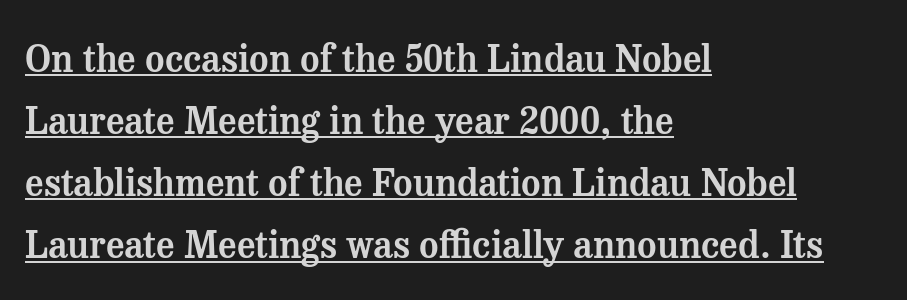
The image shows 37 px serif type, upright; set left-aligned, normal line spacing (1.68x), normal letter spacing, underlined; medium stroke contrast and a medium x-height.
